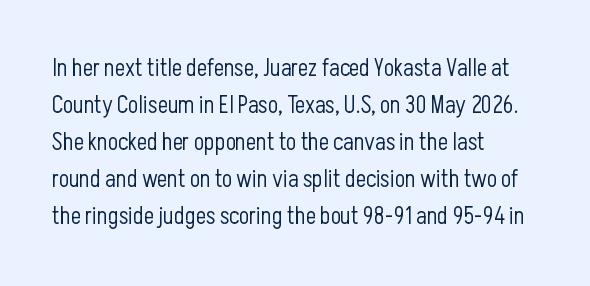
The image shows 24 px text type, upright; set left-aligned, normal line spacing (1.54x), normal letter spacing, not underlined.
